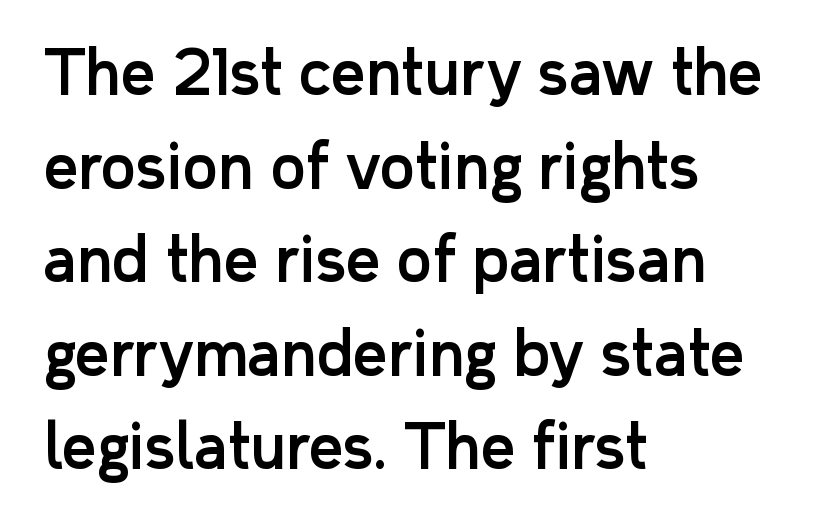
{"serif": "no", "italic": "no", "width": "normal", "stroke_contrast": "low", "x_height": "medium", "monospaced": "no", "underline": "no", "align": "left", "line_spacing": "normal", "line_spacing_ratio": 1.56, "letter_spacing": "normal", "letter_spacing_em": 0.0, "glyph_px": 60}
